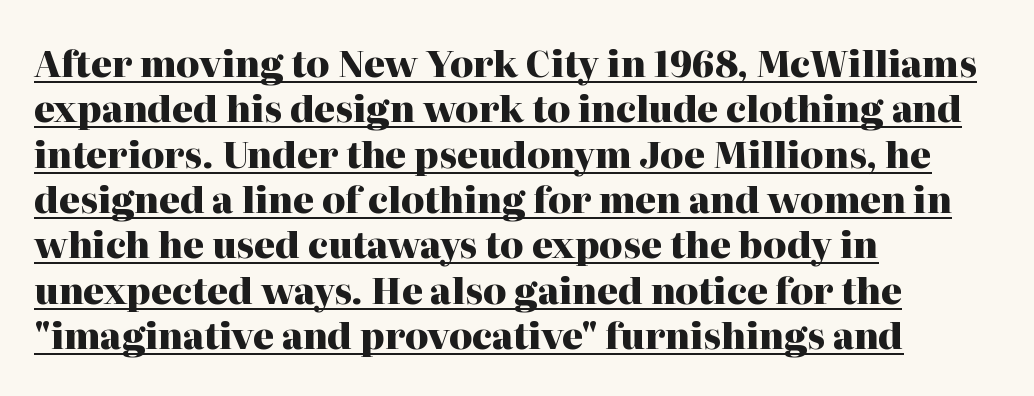
{"serif": "yes", "italic": "no", "bold": "yes", "weight": "heavy", "width": "normal", "stroke_contrast": "high", "x_height": "medium", "monospaced": "no", "underline": "yes", "align": "left", "line_spacing": "normal", "line_spacing_ratio": 1.26, "letter_spacing": "normal", "letter_spacing_em": 0.0, "glyph_px": 36}
